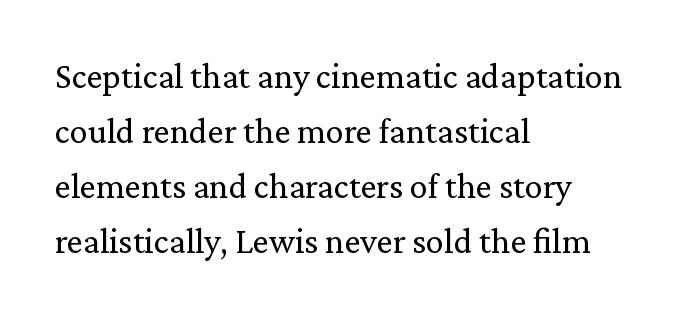
Q: Is the text bold? A: No.
Q: Is the text italic (slanted)? A: No, it is upright.
Q: Is the typeface a serif or a sans-serif typeface? A: Serif.
Q: Is the text underlined? A: No.
Q: How is the paragraph aligned? A: Left-aligned.
Q: Is the spacing between letters normal or unusually wide? A: Normal.
Q: Is the spacing between lines tight, normal or loose? A: Normal.
Q: Width (condensed, normal, or wide)? A: Normal.
Q: Stroke contrast? A: Medium.
Q: x-height? A: Medium.
Q: Monospaced? A: No.
